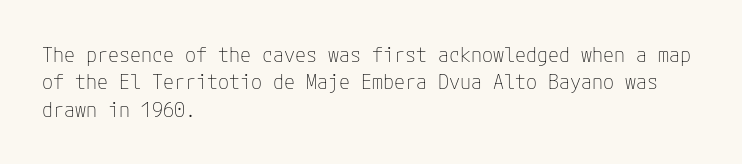
Q: Is the text bold? A: No.
Q: Is the text italic (slanted)? A: No, it is upright.
Q: Is the text underlined? A: No.
Q: How is the paragraph aligned? A: Left-aligned.
Q: Is the spacing between letters normal or unusually wide? A: Normal.
Q: Is the spacing between lines tight, normal or loose? A: Normal.
